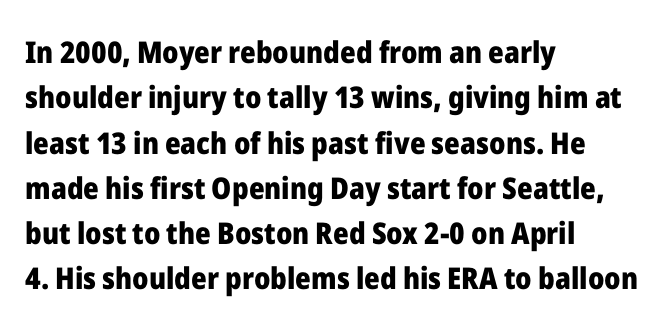
Q: Is the text bold? A: Yes.
Q: Is the text italic (slanted)? A: No, it is upright.
Q: Is the typeface a serif or a sans-serif typeface? A: Sans-serif.
Q: Is the text underlined? A: No.
Q: How is the paragraph aligned? A: Left-aligned.
Q: Is the spacing between letters normal or unusually wide? A: Normal.
Q: Is the spacing between lines tight, normal or loose? A: Normal.
Q: Width (condensed, normal, or wide)? A: Normal.
Q: Stroke contrast? A: Low.
Q: x-height? A: Medium.
Q: Monospaced? A: No.
